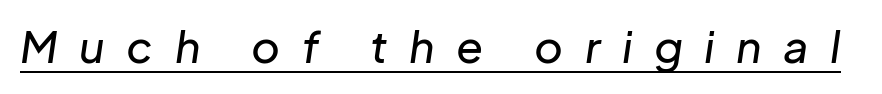
The image shows 44 px text type, italic (leaning right); set unusually wide letter spacing (+0.49 em), underlined; low stroke contrast and a medium x-height.
